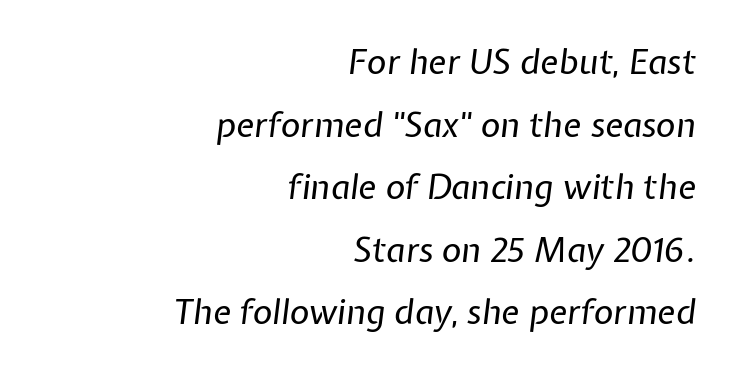
{"italic": "yes", "lean": "right", "slant_degrees": 7, "bold": "no", "weight": "regular", "width": "normal", "stroke_contrast": "low", "x_height": "medium", "monospaced": "no", "underline": "no", "align": "right", "line_spacing_ratio": 1.84, "letter_spacing": "normal", "letter_spacing_em": 0.0, "glyph_px": 34}
